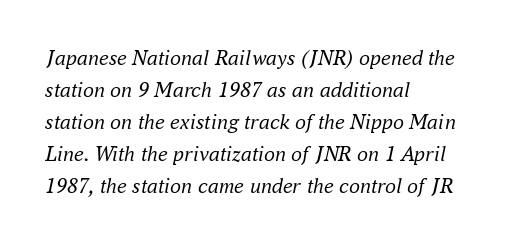
Q: Is the text bold? A: No.
Q: Is the text italic (slanted)? A: Yes, it leans right by about 16 degrees.
Q: Is the text underlined? A: No.
Q: How is the paragraph aligned? A: Left-aligned.
Q: Is the spacing between letters normal or unusually wide? A: Normal.
Q: Is the spacing between lines tight, normal or loose? A: Normal.
